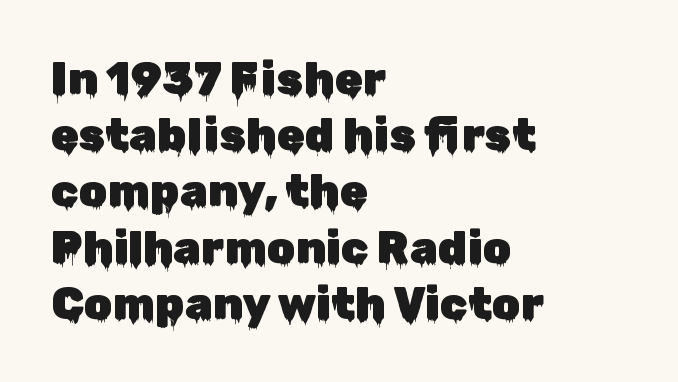
The image shows 45 px sans-serif type, upright; set left-aligned, normal line spacing (1.25x), normal letter spacing, not underlined; low stroke contrast and a medium x-height.
